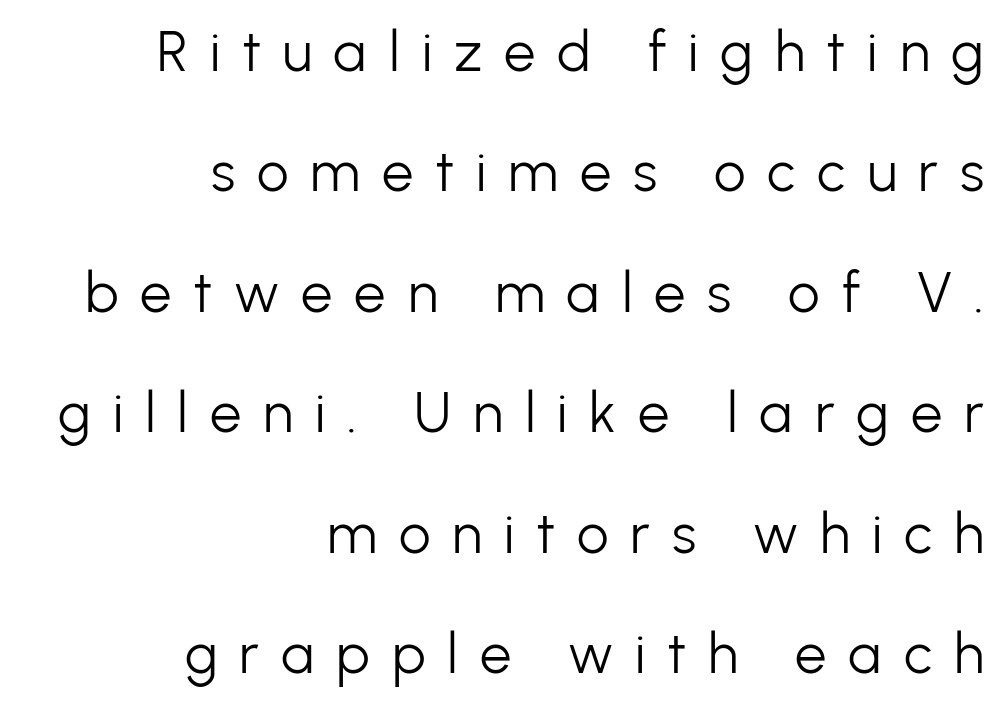
{"serif": "no", "italic": "no", "bold": "no", "weight": "light", "width": "normal", "stroke_contrast": "low", "x_height": "medium", "monospaced": "no", "underline": "no", "align": "right", "line_spacing": "loose", "line_spacing_ratio": 2.15, "letter_spacing": "wide", "letter_spacing_em": 0.39, "glyph_px": 56}
